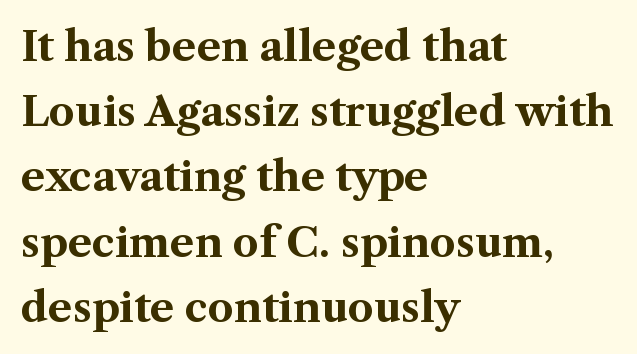
The image shows 41 px bold serif type, upright; set left-aligned, normal line spacing (1.59x), normal letter spacing, not underlined; medium stroke contrast and a medium x-height.
